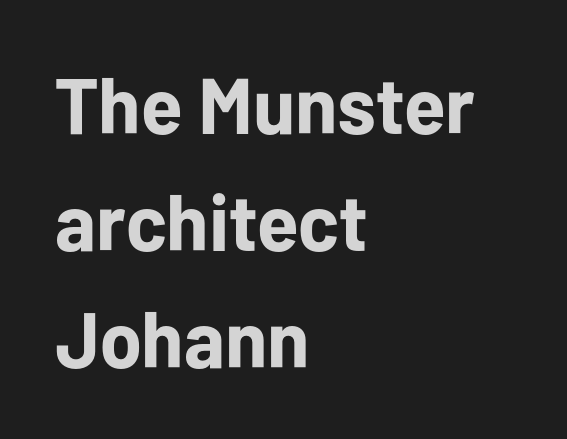
Q: Is the text bold? A: Yes.
Q: Is the text italic (slanted)? A: No, it is upright.
Q: Is the typeface a serif or a sans-serif typeface? A: Sans-serif.
Q: Is the text underlined? A: No.
Q: How is the paragraph aligned? A: Left-aligned.
Q: Is the spacing between letters normal or unusually wide? A: Normal.
Q: Is the spacing between lines tight, normal or loose? A: Normal.
Q: Width (condensed, normal, or wide)? A: Normal.
Q: Stroke contrast? A: Low.
Q: x-height? A: Medium.
Q: Monospaced? A: No.
